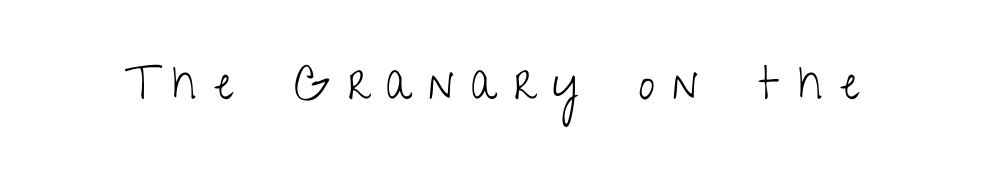
Q: Is the text bold? A: No.
Q: Is the text italic (slanted)? A: No, it is upright.
Q: Is the typeface a serif or a sans-serif typeface? A: Sans-serif.
Q: Is the text underlined? A: No.
Q: Is the spacing between letters normal or unusually wide? A: Unusually wide.
Q: Width (condensed, normal, or wide)? A: Condensed.
Q: Stroke contrast? A: Low.
Q: x-height? A: Medium.
Q: Monospaced? A: No.
